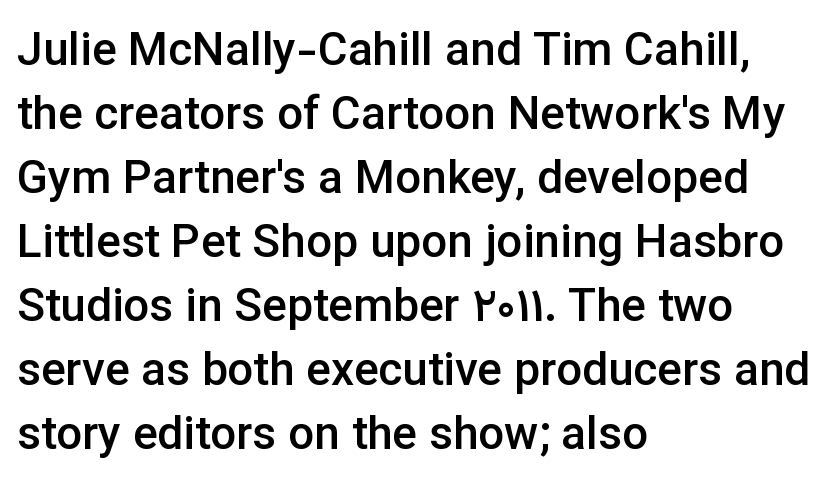
{"serif": "no", "italic": "no", "bold": "semi", "weight": "semibold", "width": "normal", "stroke_contrast": "low", "x_height": "medium", "monospaced": "no", "underline": "no", "align": "left", "line_spacing": "normal", "line_spacing_ratio": 1.39, "letter_spacing": "normal", "letter_spacing_em": 0.0, "glyph_px": 46}
